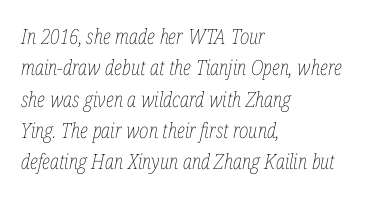
The text carries the slant typical of an italic or oblique font. The rendering uses a moderate line-height, typical for paragraphs. Compared with a typical body face, this is equally light or lighter still. The passage shown is not underscored anywhere. This rendering leaves character spacing at its baseline value. The rag falls on the right side of this text block.
